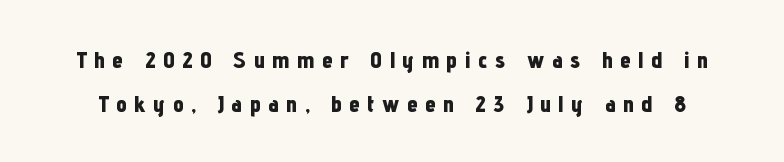
{"italic": "no", "bold": "yes", "underline": "no", "line_spacing_ratio": 1.82, "letter_spacing": "wide", "letter_spacing_em": 0.31, "glyph_px": 24}
